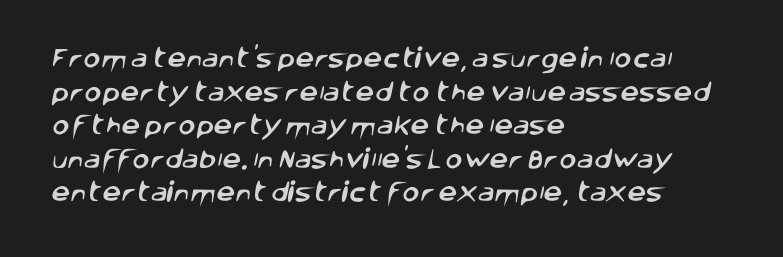
The image shows 21 px text type; set left-aligned, normal line spacing (1.6x), normal letter spacing, not underlined.
